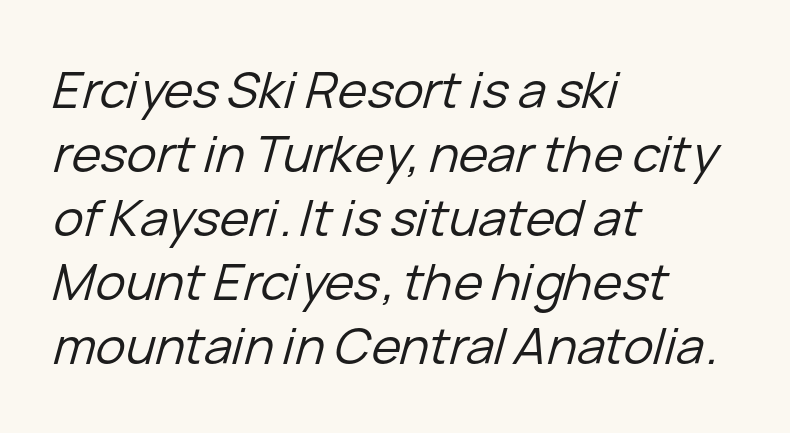
The image shows 50 px regular-weight type, italic (leaning right); set left-aligned, normal line spacing (1.28x), normal letter spacing, not underlined; low stroke contrast and a medium x-height.
